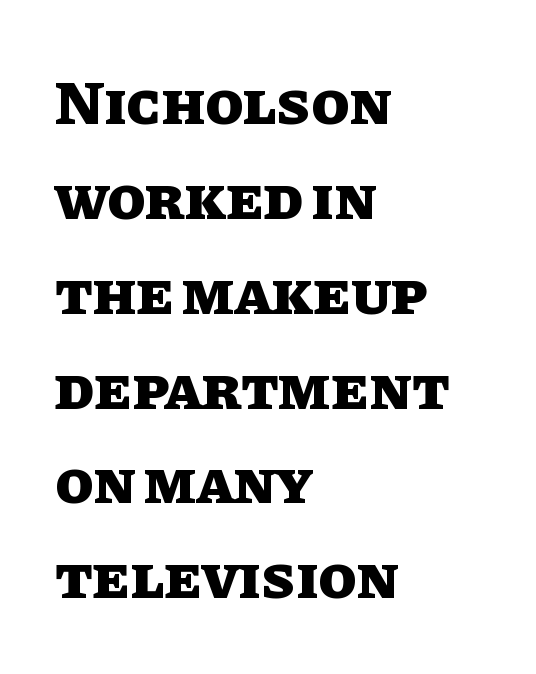
The foot of each line stays bare and open. Designer's note — italics off, roman on. The passage shown stacks its lines at a standard gap. The typesetting leans heavy: a genuine bold. This rendering uses left alignment, leaving the right contour irregular.
